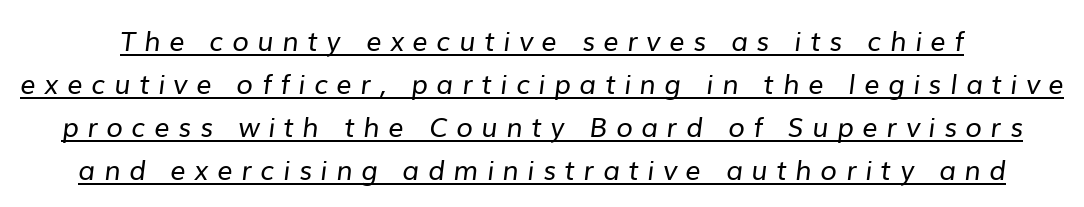
The image shows 27 px text type; set normal line spacing (1.59x), unusually wide letter spacing (+0.32 em), underlined.
